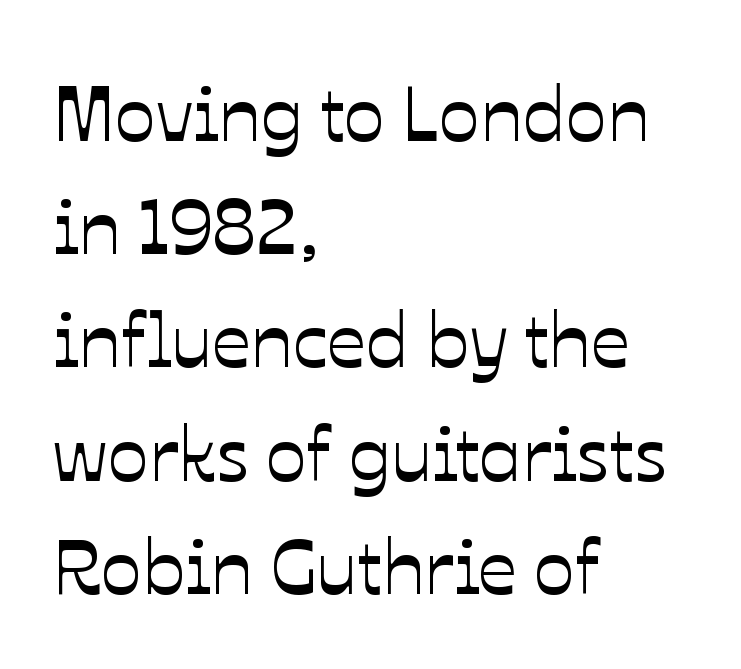
One-word summary of the alignment: left. Looks like regular typesetting: each glyph gets only the width it needs. A bare baseline throughout the passage. Italic: no, the glyphs are upright roman. Glyph-to-glyph distance matches everyday printed text. These lines sit exactly where default settings would place them.
